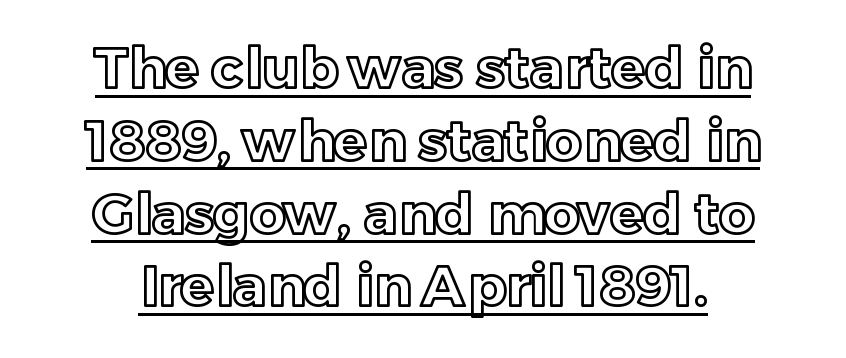
The image shows 56 px text type, upright; set centered, normal line spacing (1.3x), normal letter spacing, underlined; a medium x-height.
